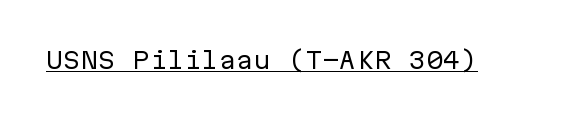
Students, observe the line beneath the letters — that is underlining. You can tell it's not italic because the verticals are truly vertical. Stems here are at most as thick as an everyday book face. Between one letter and the next there's only the usual sliver of space.
